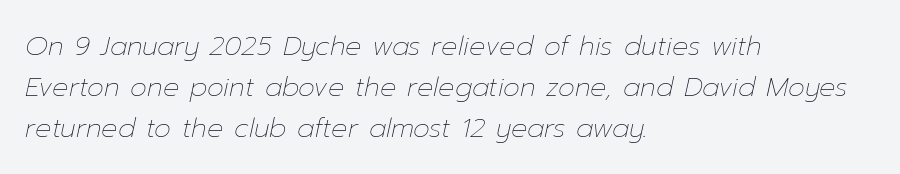
In terms of letterspacing, this is plain default setting. Layout note: lines flush left. Horizontal bands of white between lines are of average thickness. These lines were composed using italics. The specimen omits any rule beneath the text block's lines.
